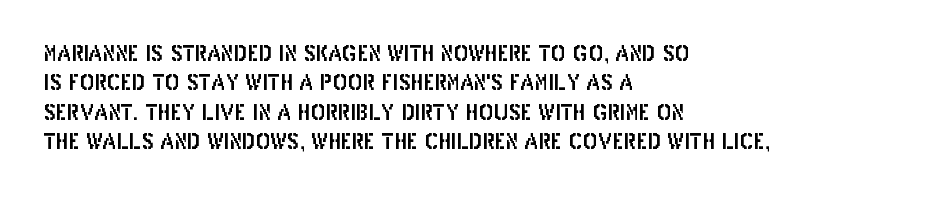
{"italic": "no", "underline": "no", "align": "left", "line_spacing": "normal", "line_spacing_ratio": 1.33, "letter_spacing": "normal", "letter_spacing_em": 0.0, "glyph_px": 22}
